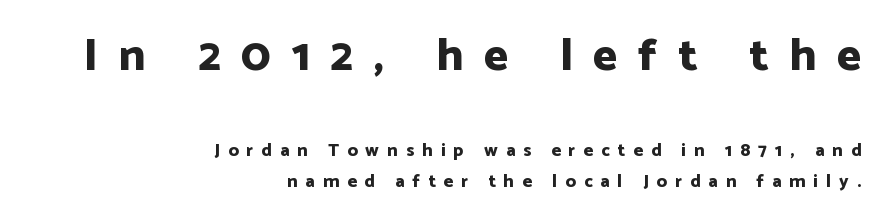
{"serif": "no", "italic": "no", "bold": "yes", "weight": "bold", "width": "normal", "stroke_contrast": "low", "x_height": "medium", "monospaced": "no", "underline": "no", "align": "right", "line_spacing_ratio": 1.74, "letter_spacing": "wide", "letter_spacing_em": 0.45, "larger_block": "first", "size_ratio": 2.56, "glyph_px": 46}
